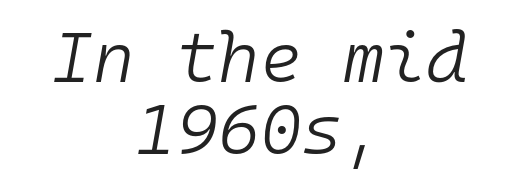
The image shows 71 px light type, italic (leaning right), monospaced; set centered, tight line spacing (1.01x), normal letter spacing, not underlined; low stroke contrast and a medium x-height.
